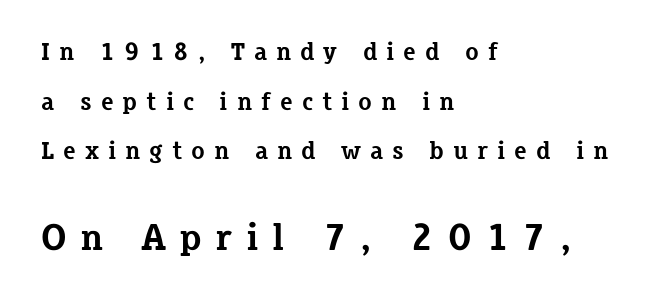
The image shows 38 px bold serif type, upright; set left-aligned, loose line spacing (1.99x), unusually wide letter spacing (+0.36 em), not underlined; the second (bottom) block is 1.52x larger; low stroke contrast and a medium x-height.
